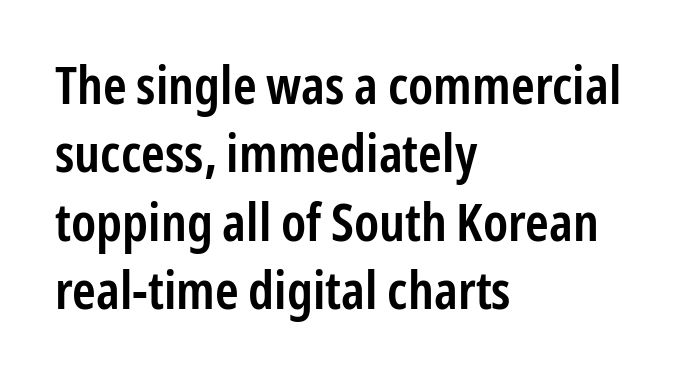
Q: Is the text bold? A: Semi-bold.
Q: Is the text italic (slanted)? A: No, it is upright.
Q: Is the typeface a serif or a sans-serif typeface? A: Sans-serif.
Q: Is the text underlined? A: No.
Q: How is the paragraph aligned? A: Left-aligned.
Q: Is the spacing between letters normal or unusually wide? A: Normal.
Q: Is the spacing between lines tight, normal or loose? A: Normal.
Q: Width (condensed, normal, or wide)? A: Condensed.
Q: Stroke contrast? A: Low.
Q: x-height? A: Medium.
Q: Monospaced? A: No.
